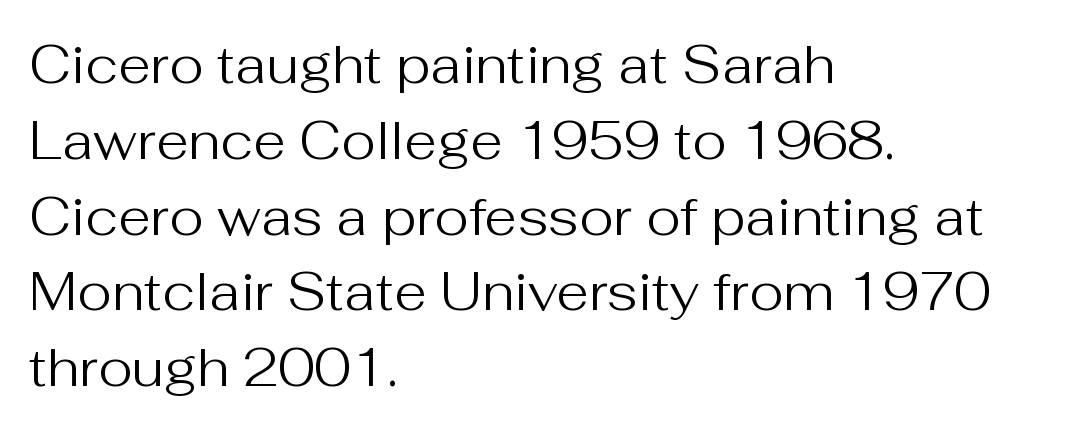
The specimen omits any rule beneath the text block's lines. Ascenders rise straight up at ninety degrees. Is the letter spacing exaggerated? No — it looks like the ordinary default. This sample has the flowing, uneven cadence of proportional lettering. If you measured baseline to baseline, you'd find a middling distance.
